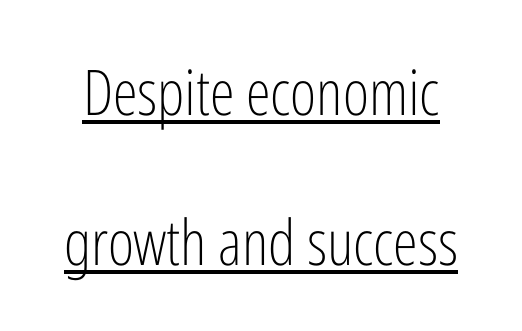
The rendered words wear a rule along their underside. In terms of posture, this sample is upright. The letters look calm and open, with moderate or lighter stems. The face used here is proportionally spaced, like ordinary book or web type. Letter spacing: default. Summary of vertical rhythm: relaxed, with wide interline spacing.
